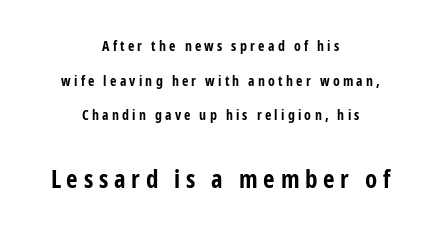
The space directly below the letters is spotless. Honestly, the rows look like they've been pulled way apart. Words appear elongated and porous because spacing is wide. The lower block of text is set noticeably larger than the block above it. In terms of posture, this sample is upright.
